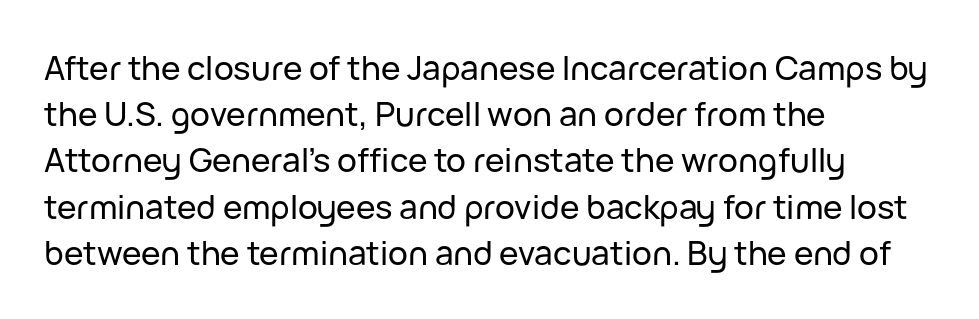
The image shows 33 px sans-serif type, upright; set left-aligned, normal line spacing (1.4x), normal letter spacing, not underlined; low stroke contrast and a medium x-height.
